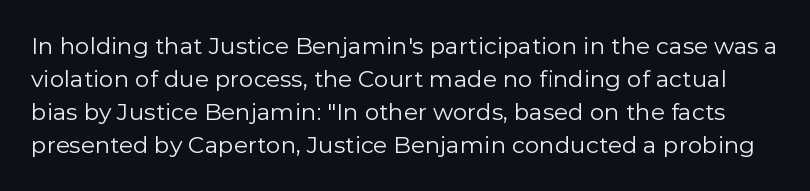
Q: Is the text bold? A: No.
Q: Is the text italic (slanted)? A: No, it is upright.
Q: Is the text underlined? A: No.
Q: Is the spacing between letters normal or unusually wide? A: Normal.
Q: Is the spacing between lines tight, normal or loose? A: Normal.
